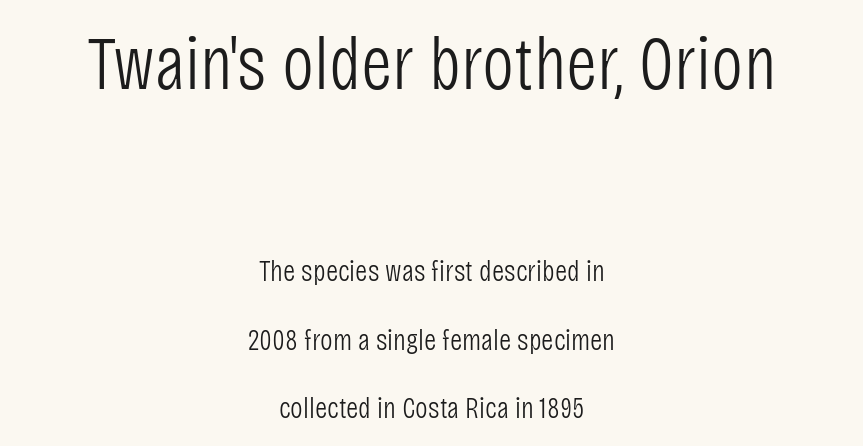
The image shows 76 px light, condensed sans-serif type, upright; set centered, loose line spacing (2.29x), normal letter spacing, not underlined; the first (top) block is 2.53x larger; low stroke contrast and a large x-height.
